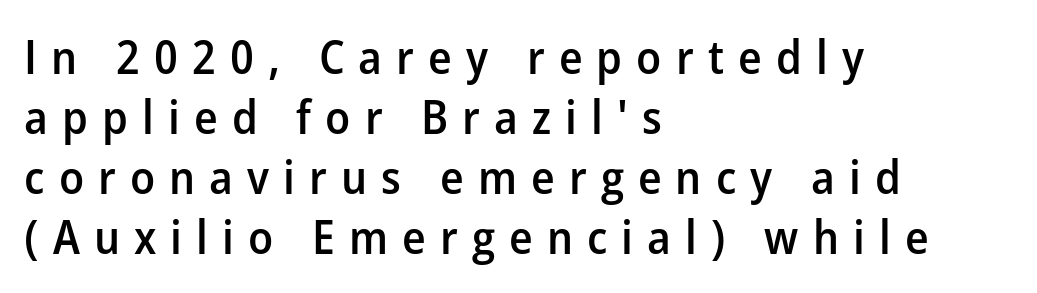
Q: Is the text bold? A: Semi-bold.
Q: Is the text italic (slanted)? A: No, it is upright.
Q: Is the typeface a serif or a sans-serif typeface? A: Sans-serif.
Q: Is the text underlined? A: No.
Q: How is the paragraph aligned? A: Left-aligned.
Q: Is the spacing between letters normal or unusually wide? A: Unusually wide.
Q: Is the spacing between lines tight, normal or loose? A: Normal.
Q: Width (condensed, normal, or wide)? A: Normal.
Q: Stroke contrast? A: Low.
Q: x-height? A: Medium.
Q: Monospaced? A: No.
